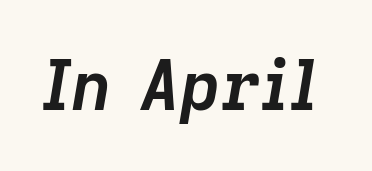
What weight is shown? A full bold with thick strokes. The passage shown is typed in a proportional face where columns would drift. Glance below the letters and you will spot only blank space. Compared with ordinary roman type, these characters are visibly tilted. Compared with typical body copy, the letter spacing here is the same.
